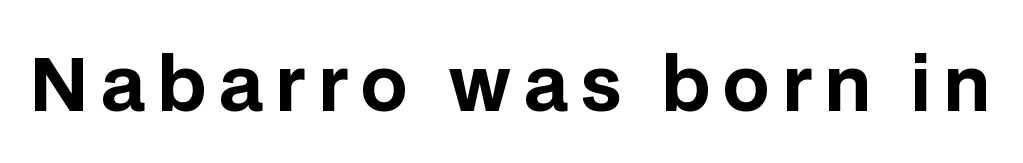
Q: Is the text bold? A: Yes.
Q: Is the text italic (slanted)? A: No, it is upright.
Q: Is the typeface a serif or a sans-serif typeface? A: Sans-serif.
Q: Is the text underlined? A: No.
Q: Width (condensed, normal, or wide)? A: Normal.
Q: Stroke contrast? A: Low.
Q: x-height? A: Large.
Q: Monospaced? A: No.
